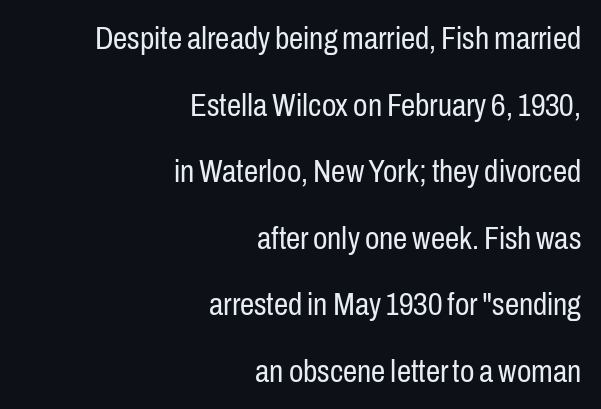
This sample uses a sans-serif face. Lines of text with bare space underneath. This sample trades compactness for vertical openness between lines. These lines keep a tight, regular rhythm from letter to letter. Note the varied advance widths — an 'i' is clearly narrower than an 'm'.
